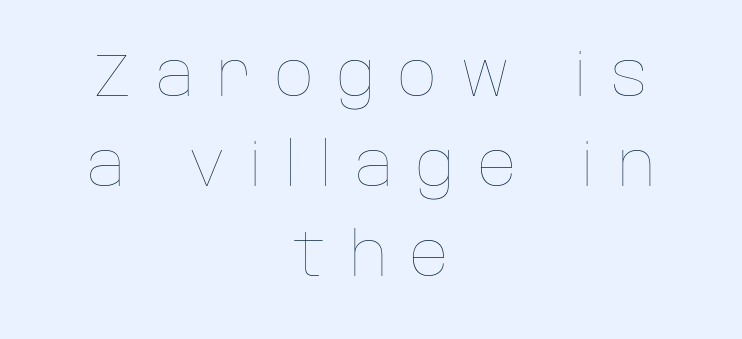
The image shows 60 px thin type, upright; set centered, normal line spacing (1.5x), unusually wide letter spacing (+0.39 em), not underlined; low stroke contrast and a large x-height.
